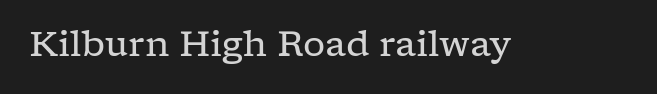
Descender tails drop into unmarked territory. A typesetter would call this proportional, since set widths differ per character. Rendered with straight, roman letterforms. Is the type heavy? It reads as light-to-regular instead. Does the type have serifs? Yes, each stem ends in a small foot.
